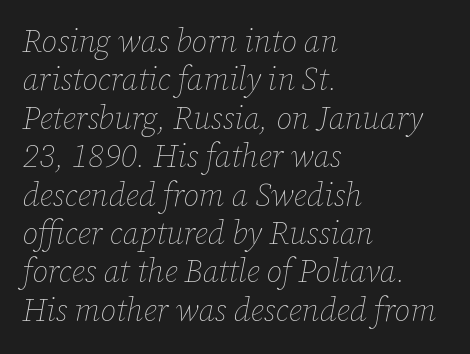
The image shows 32 px thin type, italic (leaning right); set left-aligned, line spacing 1.2x, normal letter spacing, not underlined; low stroke contrast and a medium x-height.
